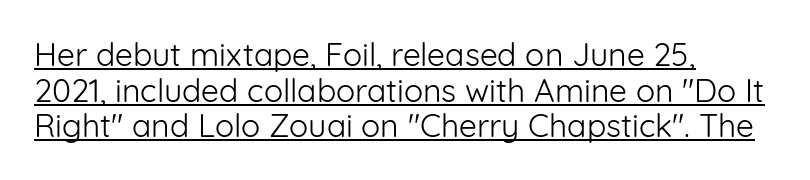
{"serif": "no", "italic": "no", "bold": "no", "weight": "light", "width": "normal", "stroke_contrast": "low", "x_height": "medium", "monospaced": "no", "underline": "yes", "align": "left", "line_spacing": "tight", "line_spacing_ratio": 1.11, "letter_spacing": "normal", "letter_spacing_em": 0.0, "glyph_px": 32}
